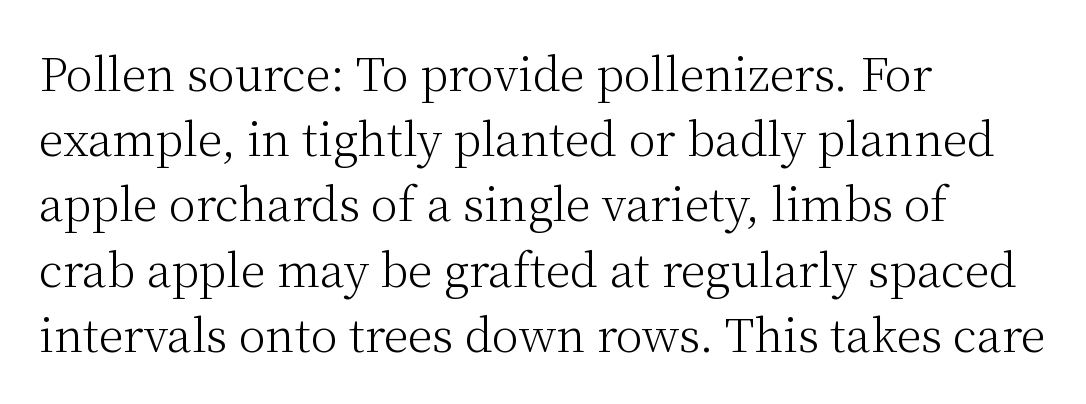
The rendering anchors every line to the left-hand side. Only glyphs here, with clear space below each row. Students, note that the glyphs here touch the page at normal intervals. To sum up the face: it has serifs. This sample uses an upright cut, with every glyph sitting square on the baseline.
